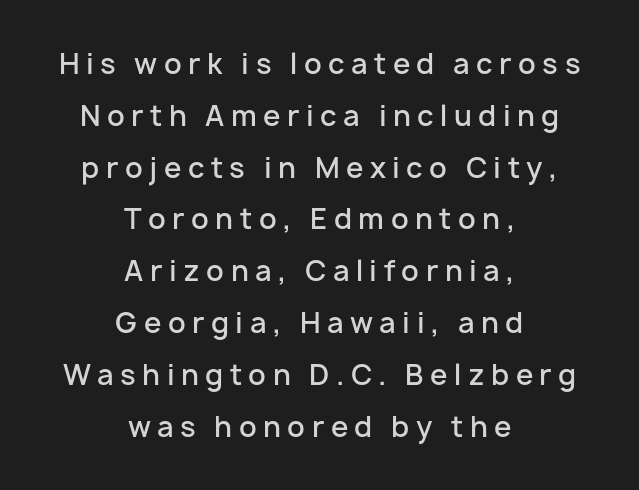
{"serif": "no", "italic": "no", "bold": "semi", "weight": "semibold", "width": "normal", "stroke_contrast": "low", "x_height": "medium", "monospaced": "no", "underline": "no", "align": "center", "line_spacing_ratio": 1.85, "letter_spacing": "wide", "letter_spacing_em": 0.23, "glyph_px": 28}
